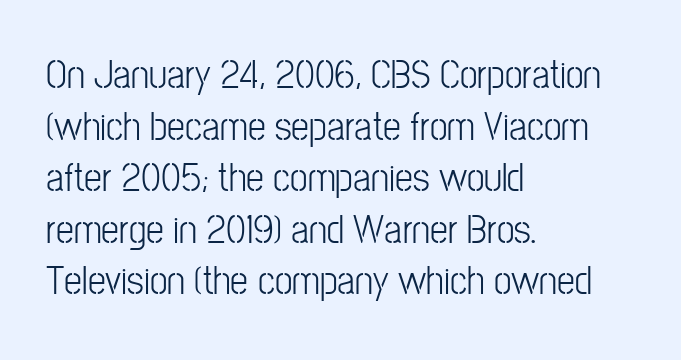
{"serif": "no", "italic": "no", "bold": "no", "weight": "light", "width": "condensed", "stroke_contrast": "low", "x_height": "medium", "monospaced": "no", "underline": "no", "align": "left", "line_spacing": "normal", "line_spacing_ratio": 1.29, "letter_spacing": "normal", "letter_spacing_em": 0.0, "glyph_px": 40}
